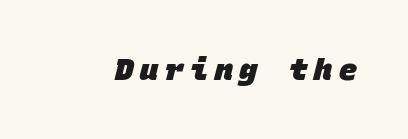
{"serif": "no", "bold": "yes", "weight": "heavy", "width": "normal", "stroke_contrast": "low", "x_height": "large", "monospaced": "yes", "underline": "no", "letter_spacing": "wide", "letter_spacing_em": 0.23, "glyph_px": 30}
